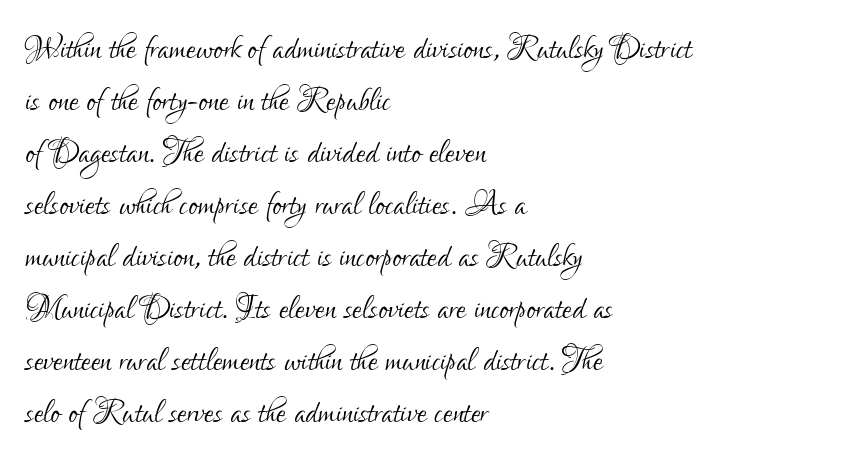
{"serif": "no", "bold": "no", "weight": "light", "width": "condensed", "stroke_contrast": "low", "x_height": "small", "monospaced": "no", "underline": "no", "align": "left", "line_spacing_ratio": 1.21, "letter_spacing": "normal", "letter_spacing_em": 0.0, "glyph_px": 43}
